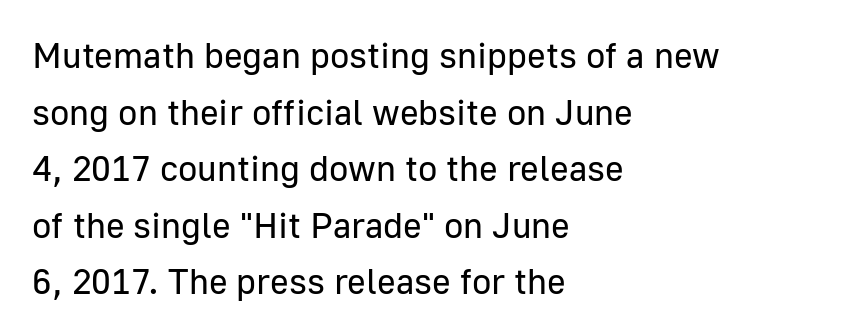
{"serif": "no", "italic": "no", "bold": "no", "weight": "regular", "width": "normal", "stroke_contrast": "low", "x_height": "medium", "monospaced": "no", "underline": "no", "align": "left", "line_spacing": "normal", "line_spacing_ratio": 1.57, "letter_spacing": "normal", "letter_spacing_em": 0.0, "glyph_px": 36}
